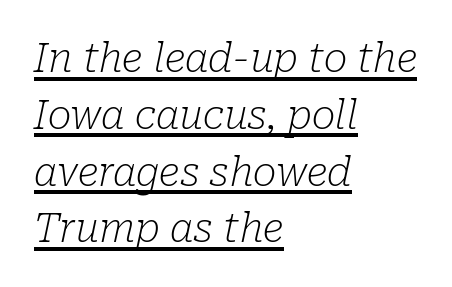
Q: Is the text bold? A: No.
Q: Is the text italic (slanted)? A: Yes, it leans right by about 10 degrees.
Q: Is the typeface a serif or a sans-serif typeface? A: Serif.
Q: Is the text underlined? A: Yes.
Q: How is the paragraph aligned? A: Left-aligned.
Q: Is the spacing between letters normal or unusually wide? A: Normal.
Q: Is the spacing between lines tight, normal or loose? A: Normal.
Q: Width (condensed, normal, or wide)? A: Normal.
Q: Stroke contrast? A: Low.
Q: x-height? A: Medium.
Q: Monospaced? A: No.
